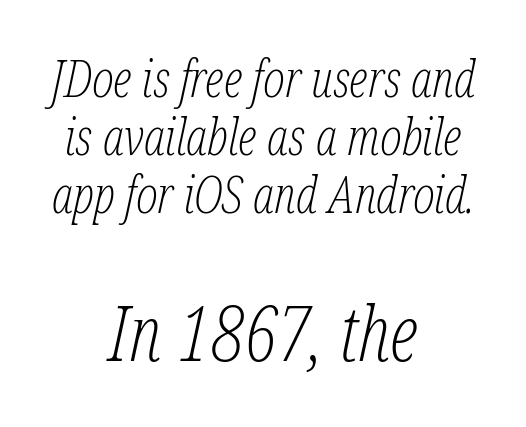
The image shows 77 px light, condensed serif type, italic (leaning right); set centered, tight line spacing (1.14x), normal letter spacing, not underlined; the second (bottom) block is 1.51x larger; low stroke contrast and a medium x-height.
